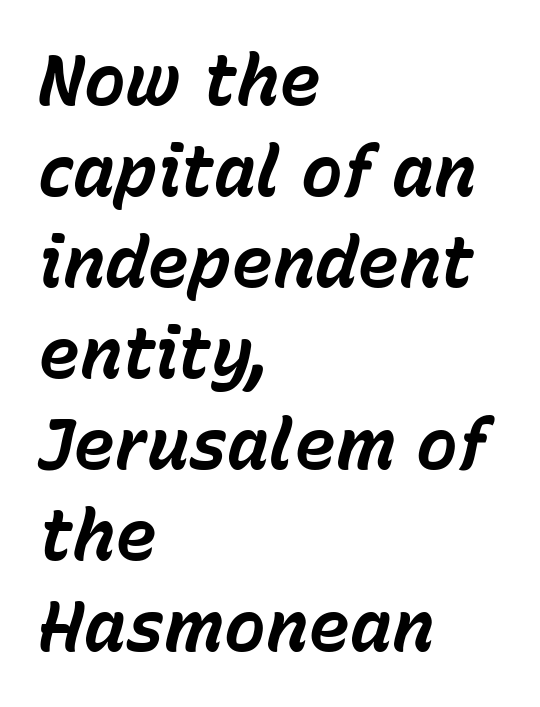
{"italic": "yes", "lean": "right", "slant_degrees": 15, "bold": "yes", "weight": "bold", "width": "normal", "stroke_contrast": "low", "x_height": "medium", "monospaced": "no", "underline": "no", "align": "left", "line_spacing": "normal", "line_spacing_ratio": 1.3, "letter_spacing": "normal", "letter_spacing_em": 0.0, "glyph_px": 70}
